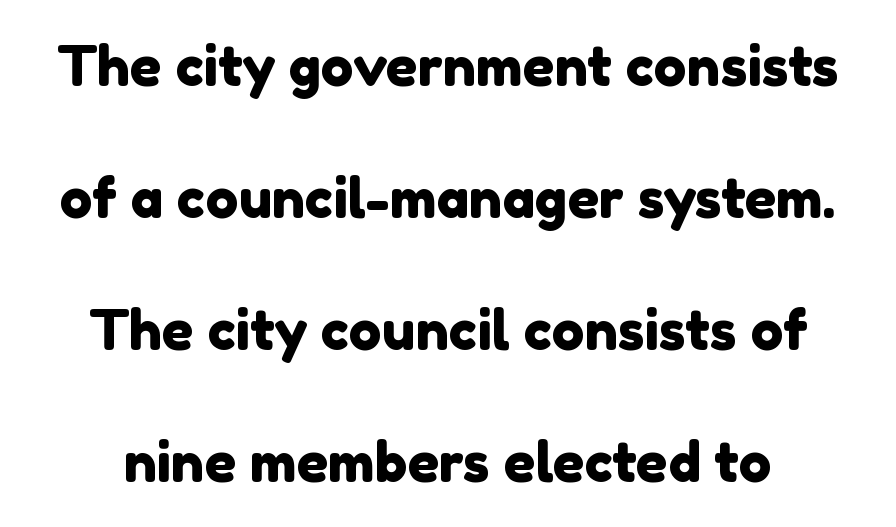
{"serif": "no", "width": "normal", "x_height": "medium", "monospaced": "no", "underline": "no", "line_spacing": "loose", "line_spacing_ratio": 2.4, "letter_spacing": "normal", "letter_spacing_em": 0.0, "glyph_px": 55}
